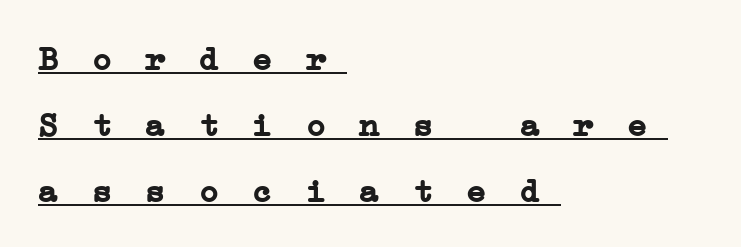
The passage shown is typed in a monospace face where columns stay perfectly aligned. Weight: bold. Between one letter and the next there's a generous, obvious gap. Baseline-to-baseline distance is far greater than the letter height.
